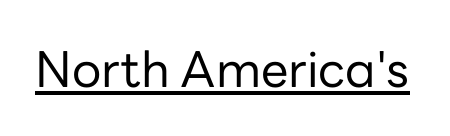
The image shows 49 px regular-weight sans-serif type, upright; set normal letter spacing, underlined; low stroke contrast and a medium x-height.
